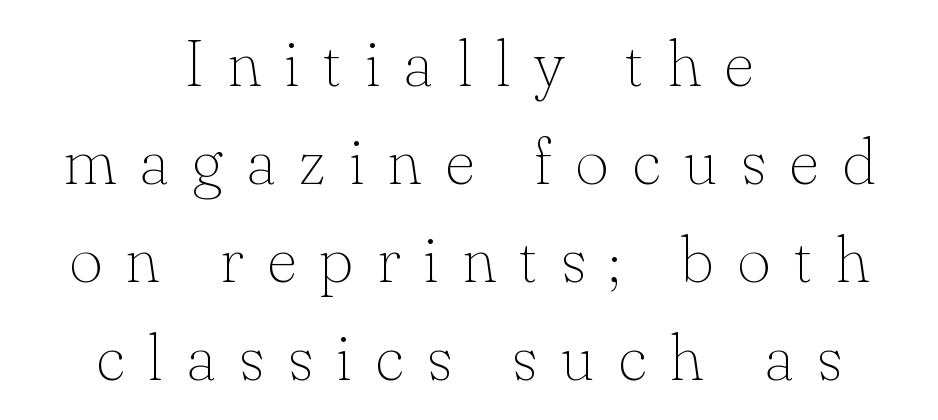
The image shows 65 px thin serif type, upright; set centered, normal line spacing (1.51x), unusually wide letter spacing (+0.36 em), not underlined; low stroke contrast and a small x-height.
